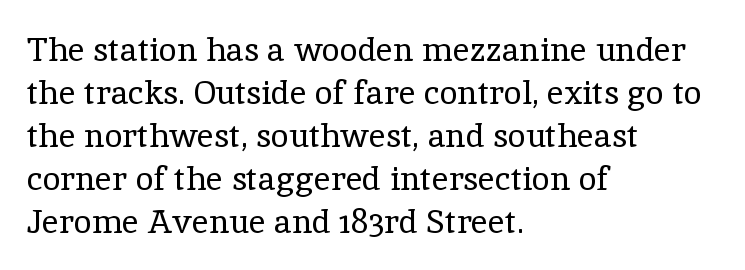
Spacing between characters is what you'd get straight out of the box. This sample uses a serif face. Here the designer chose a conventional face with non-uniform glyph widths. The setting favours the left margin, as ordinary paragraphs usually do.
